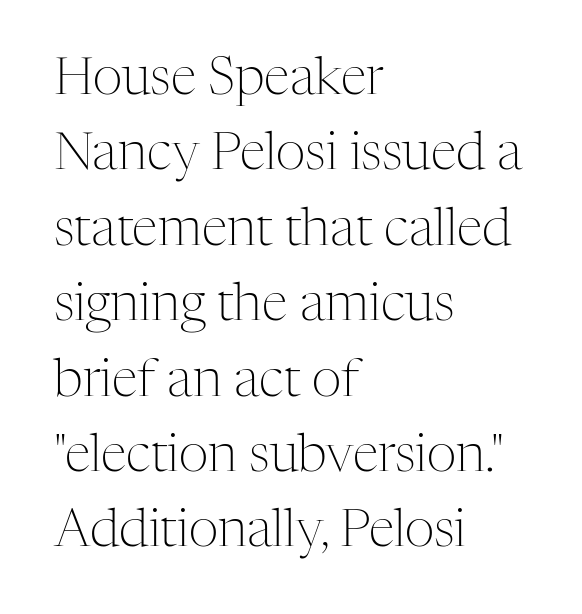
{"serif": "yes", "italic": "no", "bold": "no", "weight": "light", "width": "normal", "stroke_contrast": "medium", "x_height": "medium", "monospaced": "no", "underline": "no", "align": "left", "line_spacing": "normal", "line_spacing_ratio": 1.45, "letter_spacing": "normal", "letter_spacing_em": 0.0, "glyph_px": 52}
